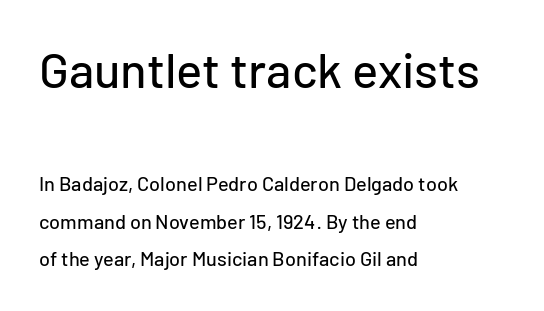
There is no visible air inserted between adjacent glyphs. Here the designer chose a conventional face with non-uniform glyph widths. Type without underlining. Rendered with straight, roman letterforms. The face used here is a sans, in the tradition of grotesques and geometrics. The paragraph has a hard left edge and a soft right edge.
